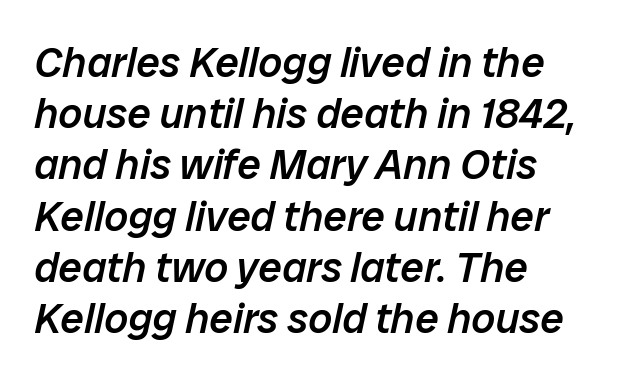
{"italic": "yes", "lean": "right", "slant_degrees": 12, "bold": "semi", "weight": "semibold", "width": "normal", "stroke_contrast": "low", "x_height": "medium", "monospaced": "no", "underline": "no", "align": "left", "line_spacing_ratio": 1.22, "letter_spacing": "normal", "letter_spacing_em": 0.0, "glyph_px": 42}
